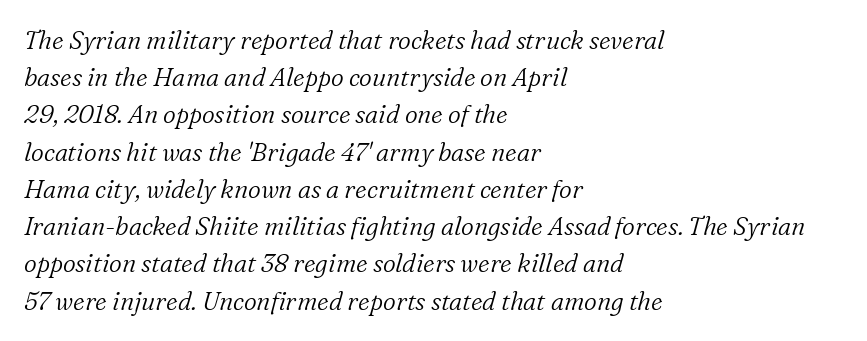
The image shows 25 px text type, italic (leaning right); set left-aligned, normal line spacing (1.49x), normal letter spacing, not underlined.
